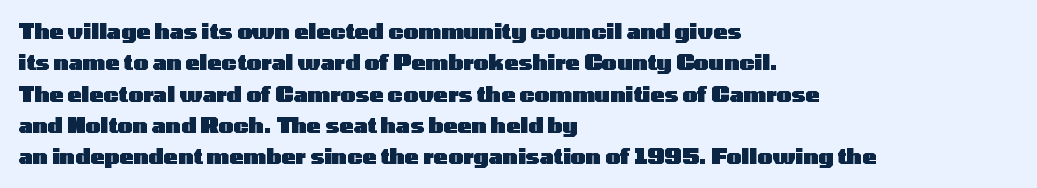
The image shows 21 px bold type, upright; set left-aligned, normal line spacing (1.49x), normal letter spacing, not underlined.
